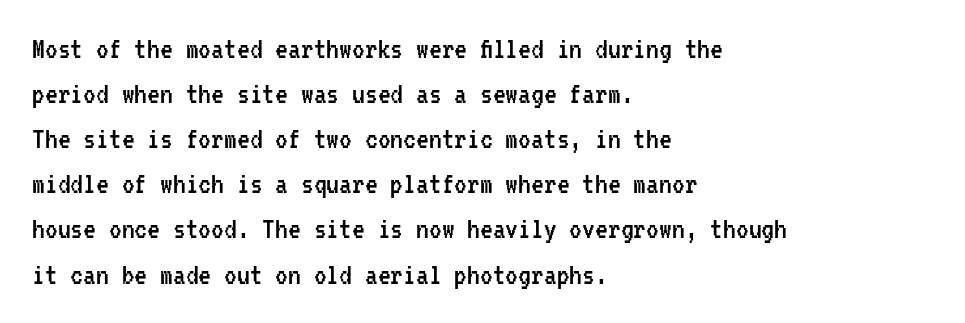
Q: Is the text bold? A: No.
Q: Is the text italic (slanted)? A: No, it is upright.
Q: Is the typeface a serif or a sans-serif typeface? A: Sans-serif.
Q: Is the text underlined? A: No.
Q: How is the paragraph aligned? A: Left-aligned.
Q: Is the spacing between letters normal or unusually wide? A: Normal.
Q: Is the spacing between lines tight, normal or loose? A: Normal.
Q: Width (condensed, normal, or wide)? A: Condensed.
Q: Stroke contrast? A: Low.
Q: x-height? A: Medium.
Q: Monospaced? A: Yes.
